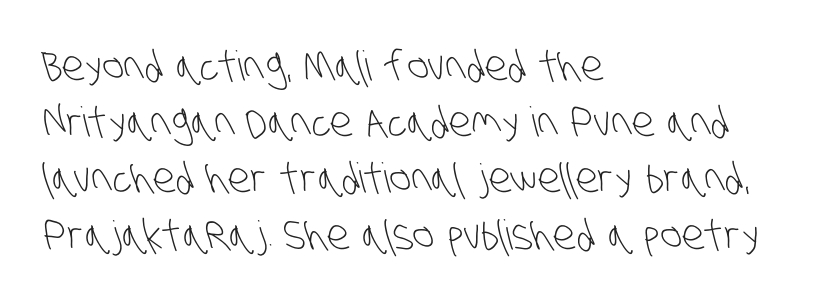
Look at the bottom of the vertical strokes: they stop flat, with no serifs. Lines of text with bare space underneath. Weight: regular or lighter. All the whitespace from short lines collects on the right. You could call the tracking neutral — neither tight nor loose.
